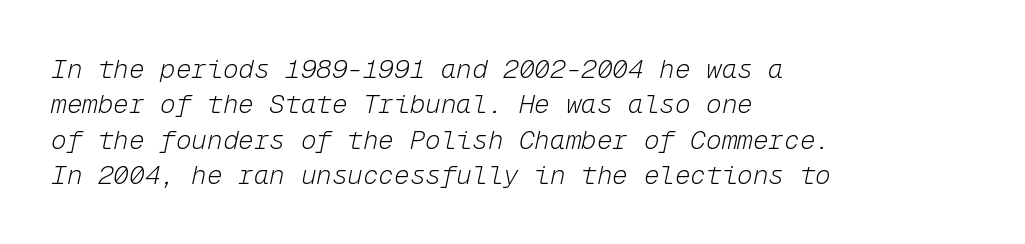
{"italic": "yes", "lean": "right", "slant_degrees": 12, "bold": "no", "underline": "no", "align": "left", "line_spacing": "normal", "line_spacing_ratio": 1.36, "letter_spacing": "normal", "letter_spacing_em": 0.0, "glyph_px": 26}
